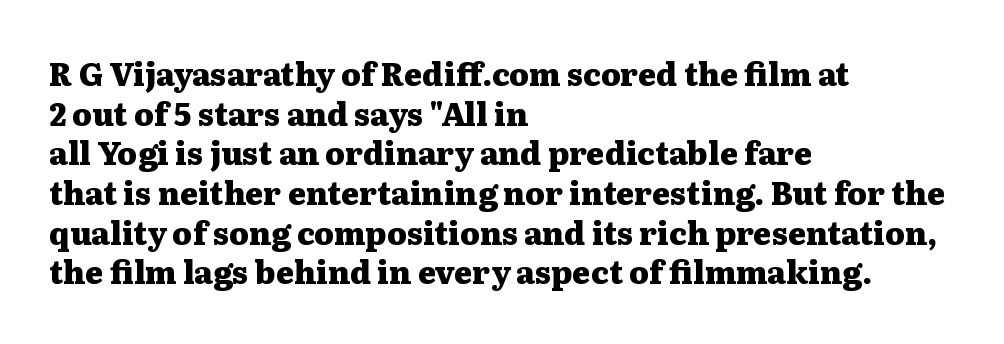
The letters advance in unequal steps, a hallmark of proportional type. Honestly, the row spacing looks completely unremarkable. One-word summary of the alignment: left. This rendering features lettering with no underline.
